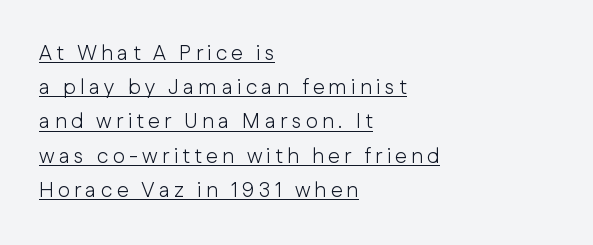
Q: Is the text bold? A: No.
Q: Is the text italic (slanted)? A: No, it is upright.
Q: Is the text underlined? A: Yes.
Q: How is the paragraph aligned? A: Left-aligned.
Q: Is the spacing between letters normal or unusually wide? A: Unusually wide.
Q: Is the spacing between lines tight, normal or loose? A: Normal.
